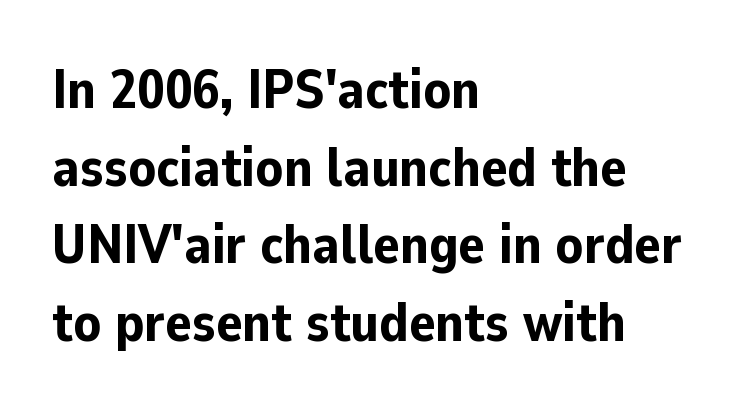
Q: Is the text bold? A: Yes.
Q: Is the text italic (slanted)? A: No, it is upright.
Q: Is the typeface a serif or a sans-serif typeface? A: Sans-serif.
Q: Is the text underlined? A: No.
Q: How is the paragraph aligned? A: Left-aligned.
Q: Is the spacing between letters normal or unusually wide? A: Normal.
Q: Is the spacing between lines tight, normal or loose? A: Normal.
Q: Width (condensed, normal, or wide)? A: Normal.
Q: Stroke contrast? A: Low.
Q: x-height? A: Medium.
Q: Monospaced? A: No.
